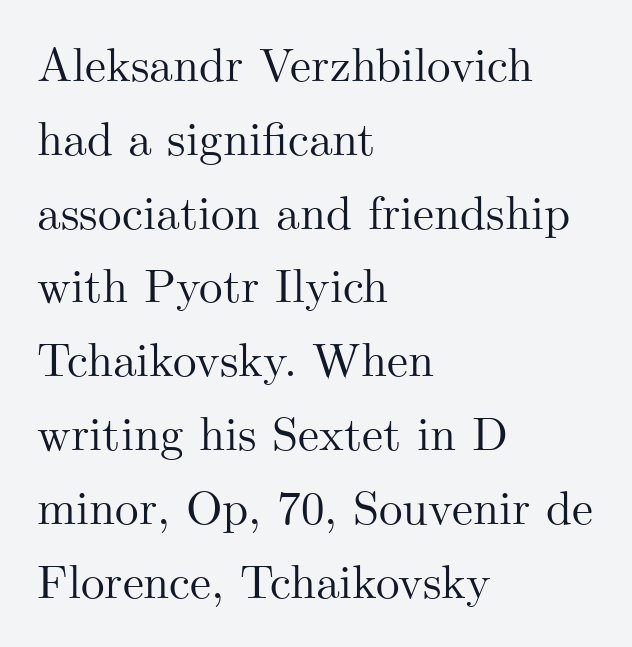
Q: Is the text italic (slanted)? A: No, it is upright.
Q: Is the typeface a serif or a sans-serif typeface? A: Serif.
Q: Is the text underlined? A: No.
Q: How is the paragraph aligned? A: Left-aligned.
Q: Is the spacing between letters normal or unusually wide? A: Normal.
Q: Is the spacing between lines tight, normal or loose? A: Normal.
Q: Width (condensed, normal, or wide)? A: Normal.
Q: Stroke contrast? A: Medium.
Q: x-height? A: Small.
Q: Monospaced? A: No.
